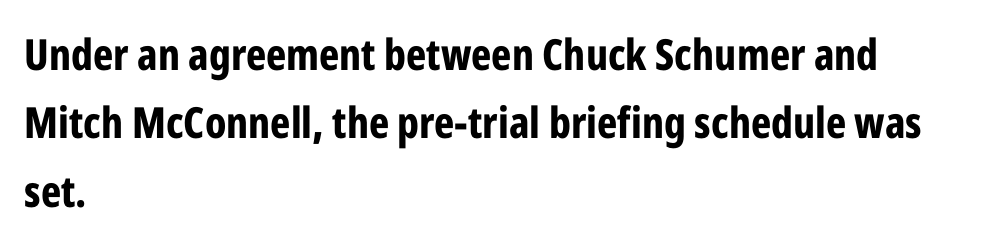
Spacing verdict: proportional, widths tailored to each character. Here the glyphs are tracked normally, forming tight word shapes. These lines were composed using upright roman letters. Is there much room between lines? A standard amount, neither cramped nor airy.
